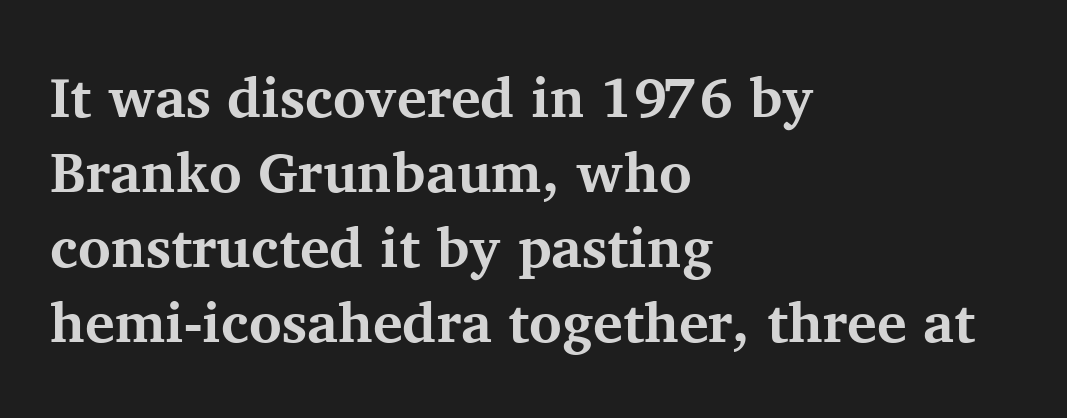
The image shows 56 px bold serif type, upright; set left-aligned, normal line spacing (1.34x), normal letter spacing, not underlined; medium stroke contrast and a medium x-height.
